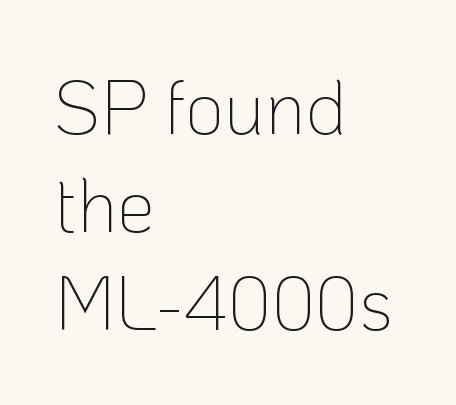
Only glyphs here, with clear space below each row. This rendering leaves character spacing at its baseline value. Varying glyph widths throughout — classic text-font behaviour. Vertical strokes here are truly vertical. Heaviness? Minimal to ordinary, like unemphasized prose. Are there feet on the stems? There aren't — it's a sans.
